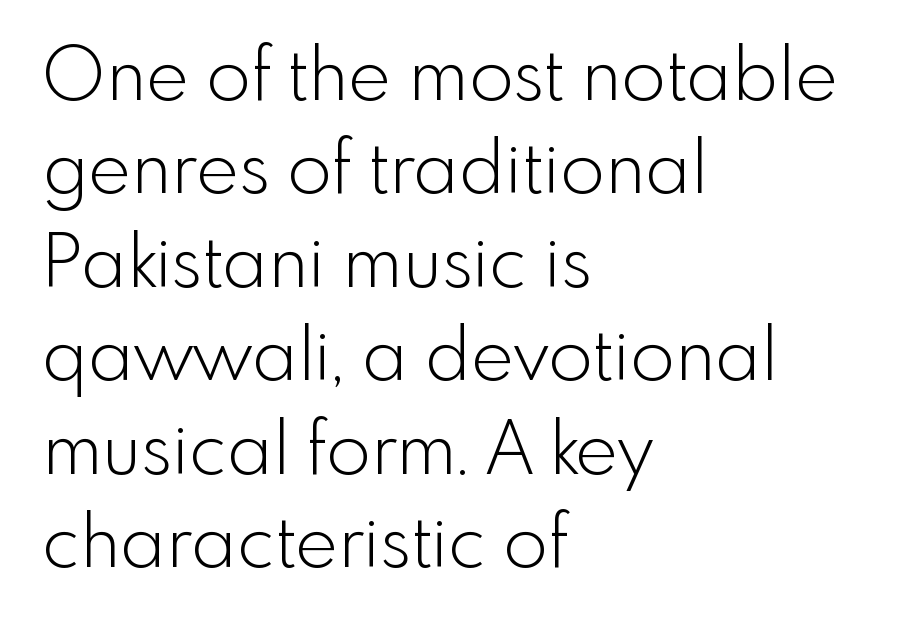
The face looks like a standard text weight, possibly lighter. Reading down the block, your eye returns to a fixed left position each line. The type family on display is of the sans-serif kind. Honestly, the letter spacing is just normal — you wouldn't notice it. Do the characters align in a grid? No, the font is proportional.
